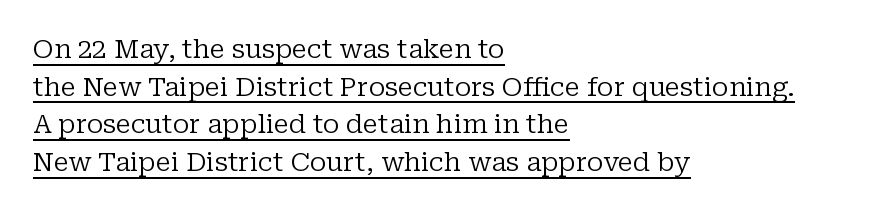
Q: Is the text bold? A: No.
Q: Is the text italic (slanted)? A: No, it is upright.
Q: Is the text underlined? A: Yes.
Q: How is the paragraph aligned? A: Left-aligned.
Q: Is the spacing between letters normal or unusually wide? A: Normal.
Q: Is the spacing between lines tight, normal or loose? A: Normal.
